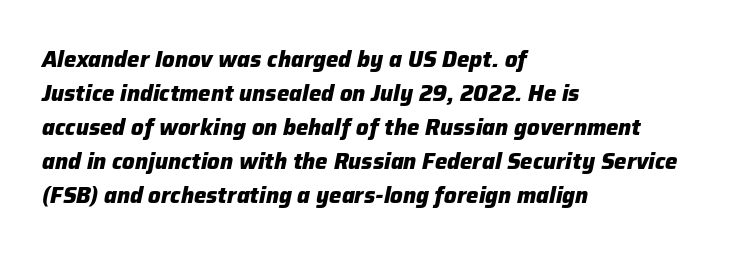
Underlining? Definitely not there. Reading down the column, the eye jumps a familiar distance to each next line. Heavy, bold letterforms. Nothing unusual about the tracking: characters are spaced as the font intends. Posture: slanted. Horizontal alignment here is leftward, the default for most running prose.
